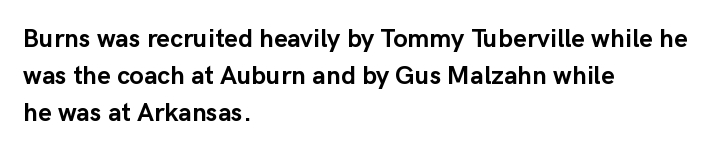
{"italic": "no", "bold": "yes", "underline": "no", "align": "left", "line_spacing": "normal", "line_spacing_ratio": 1.43, "letter_spacing": "normal", "letter_spacing_em": 0.0, "glyph_px": 26}
